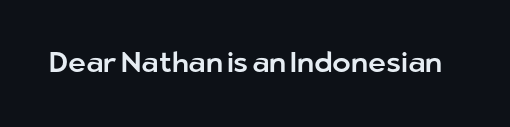
{"serif": "no", "italic": "no", "width": "normal", "stroke_contrast": "low", "x_height": "medium", "monospaced": "no", "underline": "no", "letter_spacing": "normal", "letter_spacing_em": 0.0, "glyph_px": 28}
